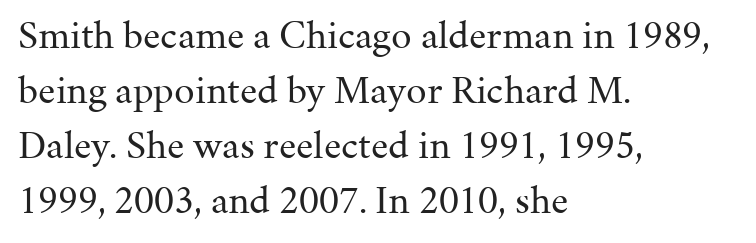
Q: Is the text bold? A: No.
Q: Is the text italic (slanted)? A: No, it is upright.
Q: Is the typeface a serif or a sans-serif typeface? A: Serif.
Q: Is the text underlined? A: No.
Q: How is the paragraph aligned? A: Left-aligned.
Q: Is the spacing between letters normal or unusually wide? A: Normal.
Q: Is the spacing between lines tight, normal or loose? A: Normal.
Q: Width (condensed, normal, or wide)? A: Normal.
Q: Stroke contrast? A: Medium.
Q: x-height? A: Medium.
Q: Monospaced? A: No.
